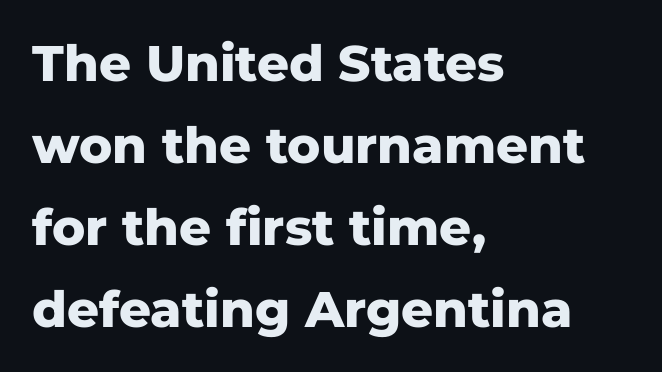
Spacing verdict: proportional, widths tailored to each character. On the weight axis this lands at bold, roughly 700. The designer left line spacing at the default. Observe the ordinary spacing: letters are neighbours, not strangers. The ragged edge is on the right, which tells us the setting is flush left. The strip under each line holds only bare page.
